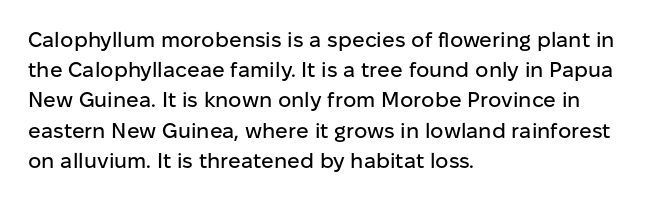
The image shows 21 px text type, upright; set left-aligned, normal line spacing (1.44x), normal letter spacing, not underlined.
